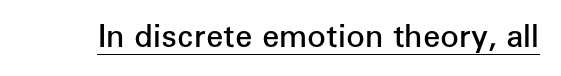
{"serif": "no", "italic": "no", "bold": "semi", "weight": "semibold", "width": "normal", "stroke_contrast": "low", "x_height": "medium", "monospaced": "no", "underline": "yes", "letter_spacing": "normal", "letter_spacing_em": 0.0, "glyph_px": 31}
